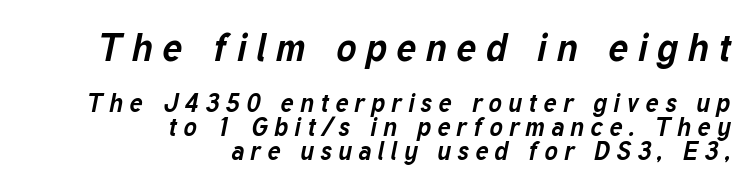
{"italic": "yes", "lean": "right", "slant_degrees": 12, "bold": "yes", "weight": "bold", "width": "normal", "stroke_contrast": "low", "x_height": "medium", "monospaced": "no", "underline": "no", "align": "right", "line_spacing": "tight", "line_spacing_ratio": 0.95, "letter_spacing": "wide", "letter_spacing_em": 0.25, "larger_block": "first", "size_ratio": 1.52, "glyph_px": 38}
